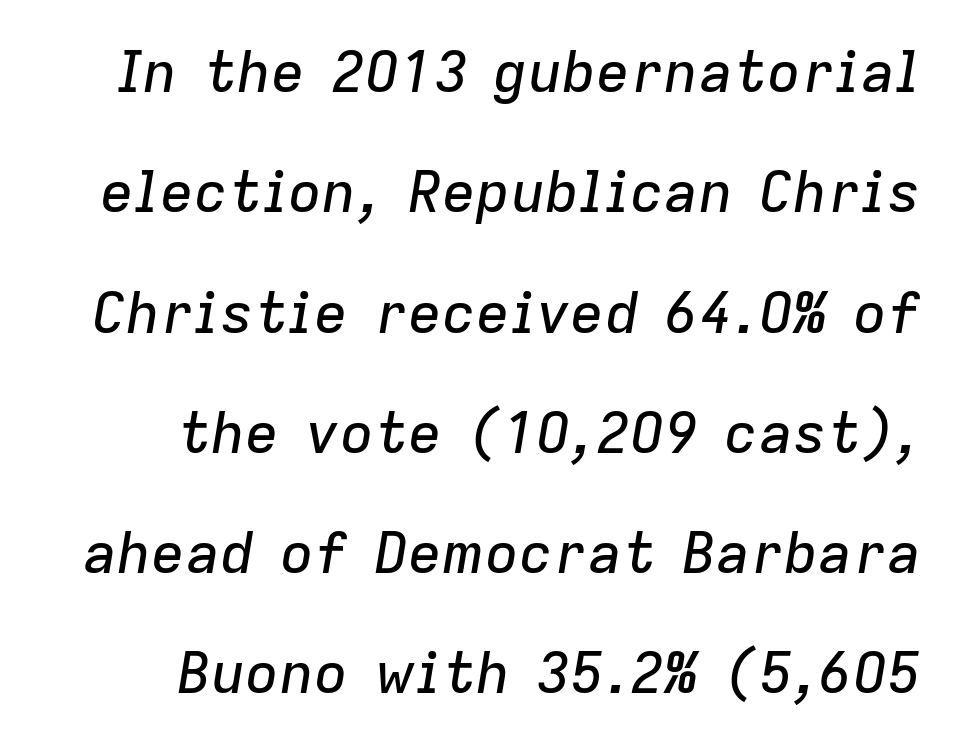
The image shows 57 px text type, italic (leaning right); set right-aligned, loose line spacing (2.11x), normal letter spacing, not underlined; low stroke contrast and a medium x-height.
